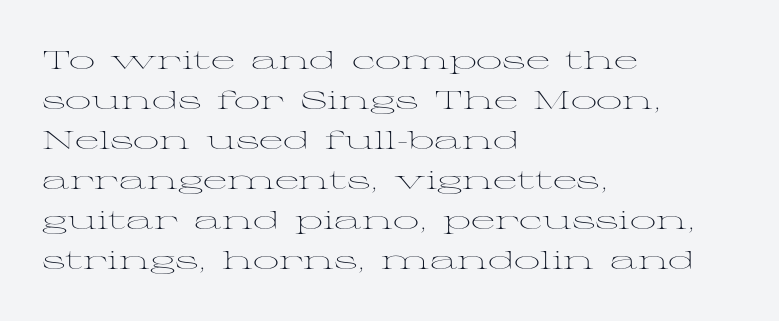
Descender tails drop into unmarked territory. Stroke mass is kept to a normal reading level or below. Default kerning and tracking; the words read as compact shapes. Teacher's note: observe the even left margin — that is flush-left alignment.
